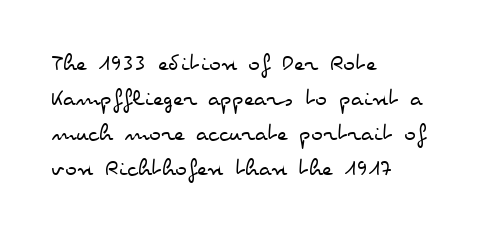
Q: Is the text bold? A: No.
Q: Is the text italic (slanted)? A: No, it is upright.
Q: Is the text underlined? A: No.
Q: How is the paragraph aligned? A: Left-aligned.
Q: Is the spacing between letters normal or unusually wide? A: Normal.
Q: Is the spacing between lines tight, normal or loose? A: Normal.
